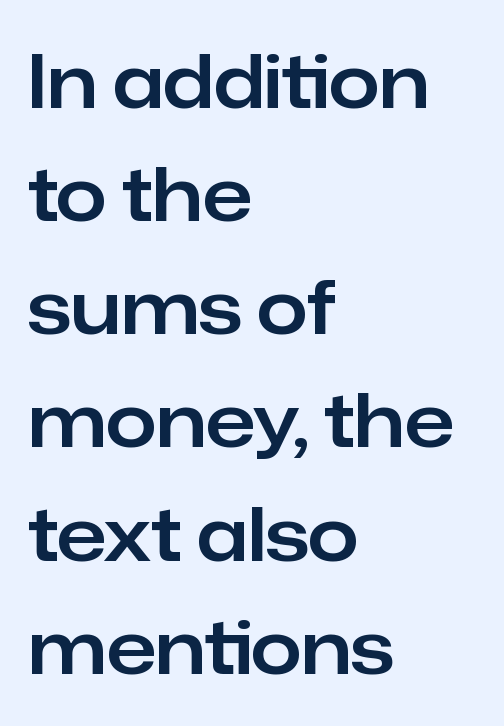
The face used here is a sans, in the tradition of grotesques and geometrics. Is this a fixed-width face? No — the glyphs have proportional, varying widths. The lines in this sample share a left origin and differ only in where they stop. Vertical strokes here are truly vertical. The lines sit at an ordinary, default distance from one another.
